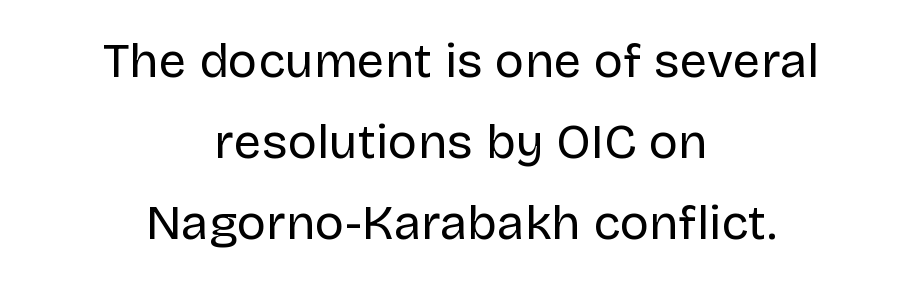
Q: Is the text bold? A: No.
Q: Is the text italic (slanted)? A: No, it is upright.
Q: Is the typeface a serif or a sans-serif typeface? A: Sans-serif.
Q: Is the text underlined? A: No.
Q: How is the paragraph aligned? A: Centered.
Q: Is the spacing between letters normal or unusually wide? A: Normal.
Q: Is the spacing between lines tight, normal or loose? A: Normal.
Q: Width (condensed, normal, or wide)? A: Normal.
Q: Stroke contrast? A: Low.
Q: x-height? A: Large.
Q: Monospaced? A: No.
